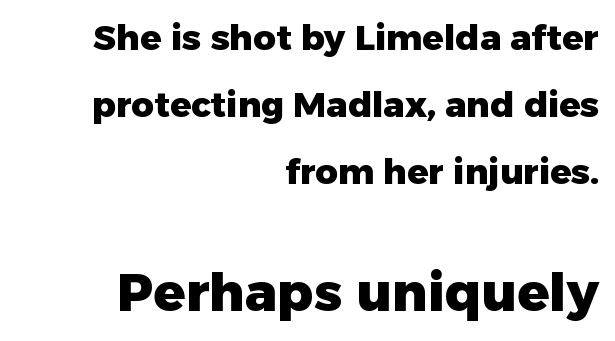
Q: Is the text bold? A: Yes.
Q: Is the text italic (slanted)? A: No, it is upright.
Q: Is the typeface a serif or a sans-serif typeface? A: Sans-serif.
Q: Is the text underlined? A: No.
Q: How is the paragraph aligned? A: Right-aligned.
Q: Is the spacing between letters normal or unusually wide? A: Normal.
Q: Is the spacing between lines tight, normal or loose? A: Loose.
Q: Which block of text is set in a larger size, the first (top) or the second (bottom)? A: The second (bottom) one.
Q: Width (condensed, normal, or wide)? A: Normal.
Q: Stroke contrast? A: Low.
Q: x-height? A: Medium.
Q: Monospaced? A: No.
